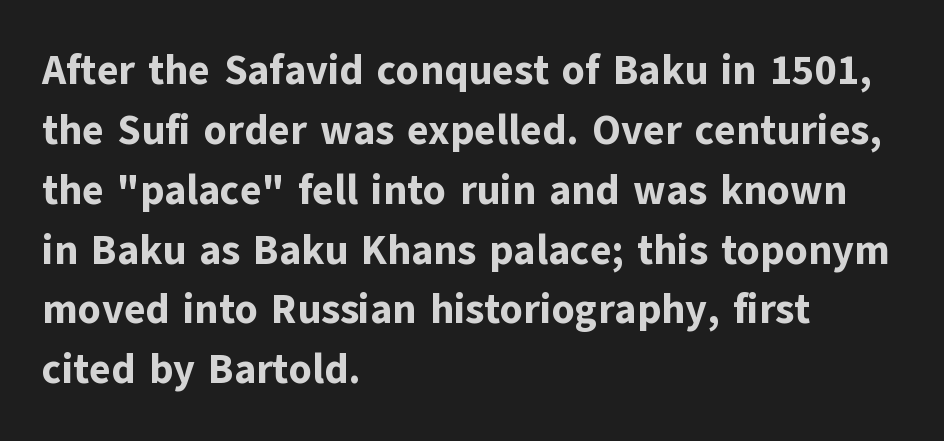
The line texture is even and compact thanks to regular tracking. Any mark beneath the type? The region is blank. The letters stand upright; this is a roman face. The passage shown stacks its lines at a standard gap.
